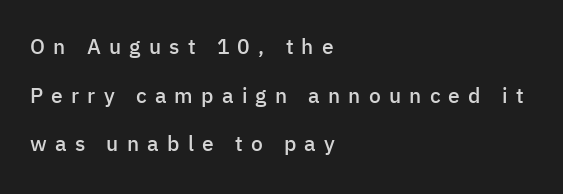
{"italic": "no", "bold": "semi", "underline": "no", "align": "left", "line_spacing": "loose", "line_spacing_ratio": 2.31, "letter_spacing": "wide", "letter_spacing_em": 0.39, "glyph_px": 21}
